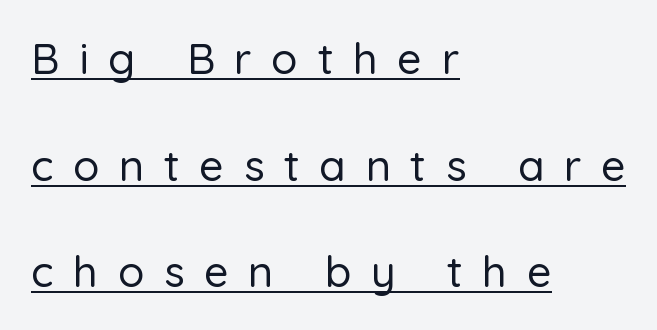
Q: Is the text italic (slanted)? A: No, it is upright.
Q: Is the typeface a serif or a sans-serif typeface? A: Sans-serif.
Q: Is the text underlined? A: Yes.
Q: How is the paragraph aligned? A: Left-aligned.
Q: Is the spacing between letters normal or unusually wide? A: Unusually wide.
Q: Is the spacing between lines tight, normal or loose? A: Loose.
Q: Width (condensed, normal, or wide)? A: Normal.
Q: Stroke contrast? A: Low.
Q: x-height? A: Medium.
Q: Monospaced? A: No.
